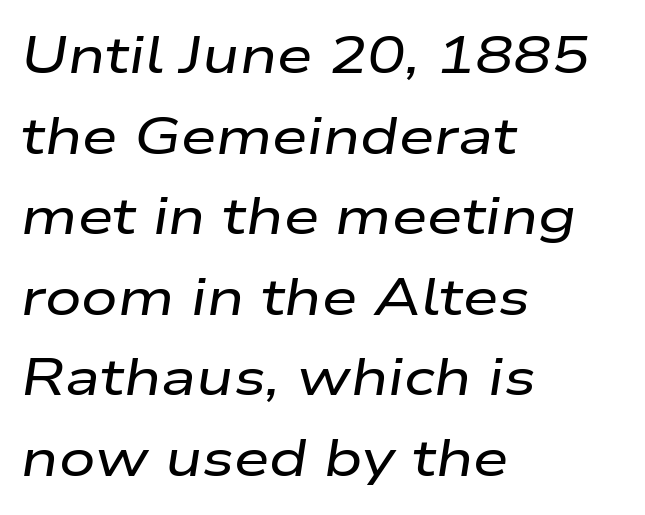
The passage shown is typed in a proportional face where columns would drift. Notice how the stems are inclined rather than vertical — that's the hallmark of italics. The passage shown is not underscored anywhere. Short and long lines alike share a common starting point at left. This sample keeps an unexceptional amount of space between lines. The rendering keeps characters at their native spacing.
